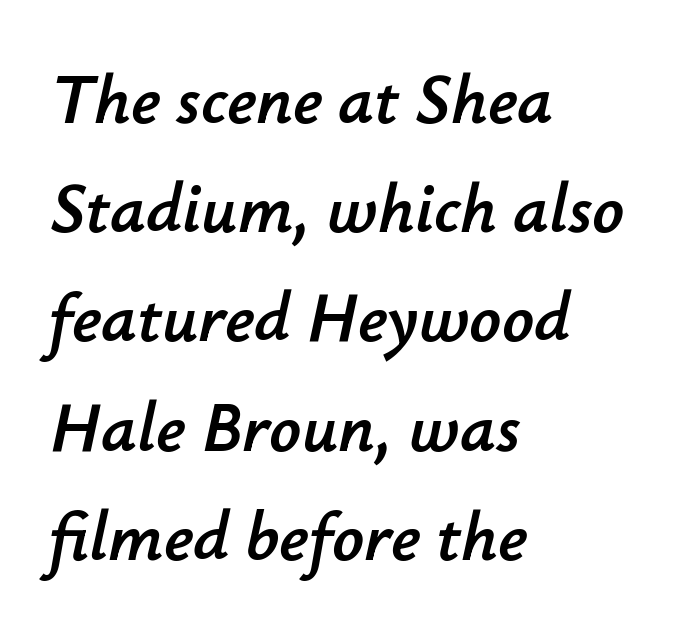
{"italic": "yes", "lean": "right", "slant_degrees": 12, "width": "normal", "stroke_contrast": "low", "x_height": "small", "monospaced": "no", "underline": "no", "align": "left", "line_spacing": "normal", "line_spacing_ratio": 1.56, "letter_spacing": "normal", "letter_spacing_em": 0.0, "glyph_px": 70}
